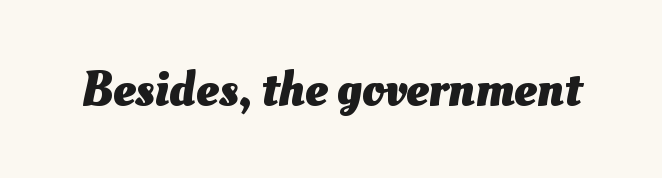
Heavy, bold letterforms. A clean baseline with only descenders dipping below it. Here the designer chose a conventional face with non-uniform glyph widths. Tracking value appears to be zero — textbook default spacing.
